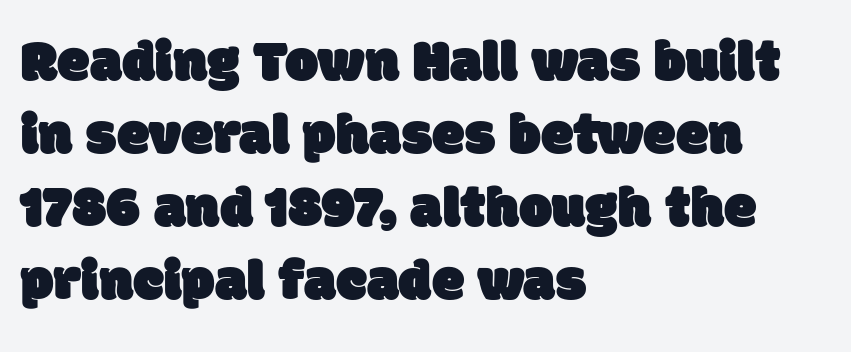
The image shows 59 px sans-serif type; set left-aligned, line spacing 1.24x, normal letter spacing, not underlined; low stroke contrast and a large x-height.
